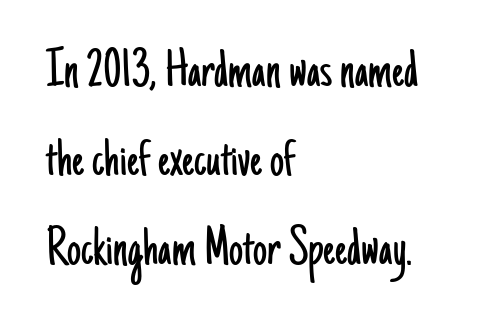
{"serif": "no", "italic": "no", "bold": "no", "weight": "light", "width": "condensed", "stroke_contrast": "low", "x_height": "small", "monospaced": "no", "underline": "no", "align": "left", "line_spacing": "normal", "line_spacing_ratio": 1.59, "letter_spacing": "normal", "letter_spacing_em": 0.0, "glyph_px": 56}
